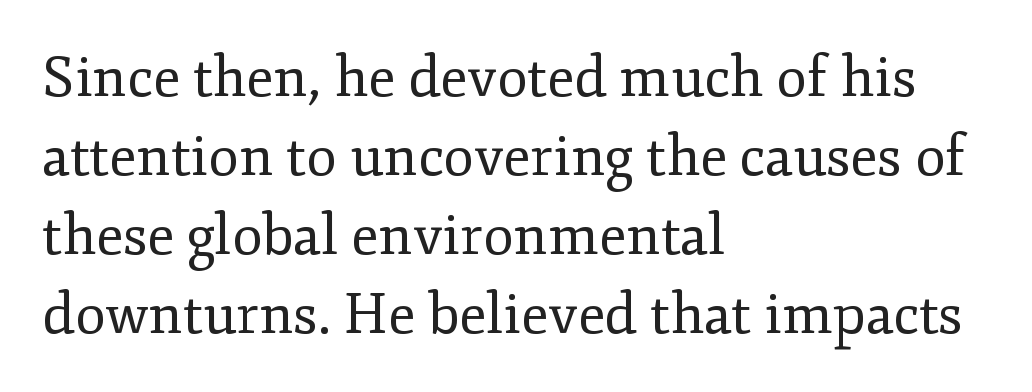
{"serif": "yes", "italic": "no", "bold": "no", "weight": "regular", "width": "normal", "stroke_contrast": "low", "x_height": "small", "monospaced": "no", "underline": "no", "align": "left", "line_spacing": "normal", "line_spacing_ratio": 1.41, "letter_spacing": "normal", "letter_spacing_em": 0.0, "glyph_px": 56}
